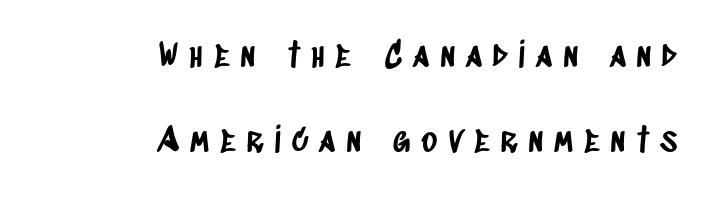
{"serif": "no", "width": "condensed", "stroke_contrast": "low", "x_height": "large", "monospaced": "no", "underline": "no", "align": "right", "line_spacing": "loose", "line_spacing_ratio": 2.49, "letter_spacing": "wide", "letter_spacing_em": 0.32, "glyph_px": 34}
